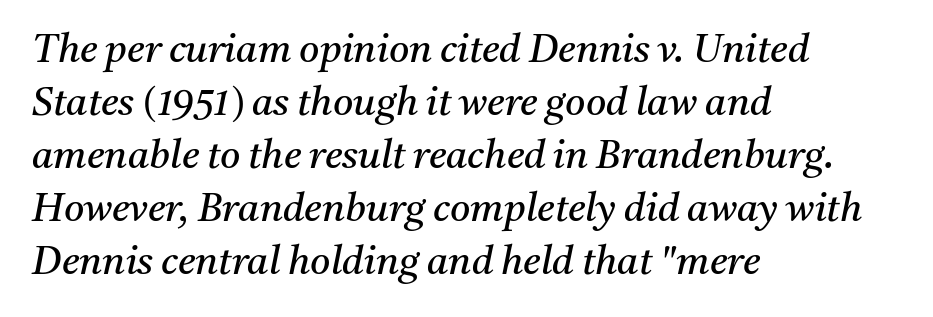
Q: Is the text bold? A: No.
Q: Is the text italic (slanted)? A: Yes, it leans right by about 11 degrees.
Q: Is the typeface a serif or a sans-serif typeface? A: Serif.
Q: Is the text underlined? A: No.
Q: How is the paragraph aligned? A: Left-aligned.
Q: Is the spacing between letters normal or unusually wide? A: Normal.
Q: Is the spacing between lines tight, normal or loose? A: Normal.
Q: Width (condensed, normal, or wide)? A: Normal.
Q: Stroke contrast? A: Medium.
Q: x-height? A: Medium.
Q: Monospaced? A: No.
